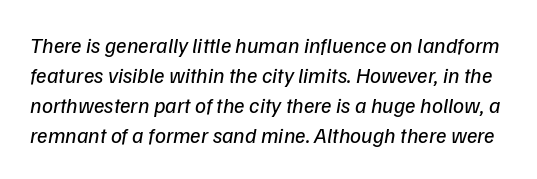
Nobody touched the tracking dial on this one. Is this a heavy cut? Hardly; it is regular or lighter. Each row of text sits above clean, open space. Baseline-to-baseline distance is the conventional proportion of letter height.
